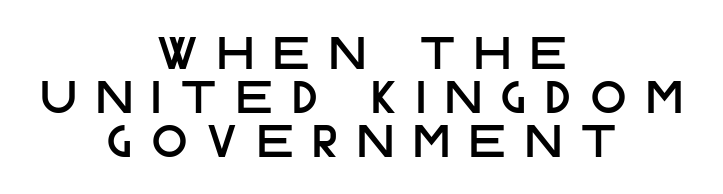
{"serif": "no", "italic": "no", "width": "normal", "stroke_contrast": "low", "x_height": "large", "monospaced": "no", "underline": "no", "align": "center", "line_spacing": "tight", "line_spacing_ratio": 0.96, "letter_spacing": "wide", "letter_spacing_em": 0.45, "glyph_px": 46}
